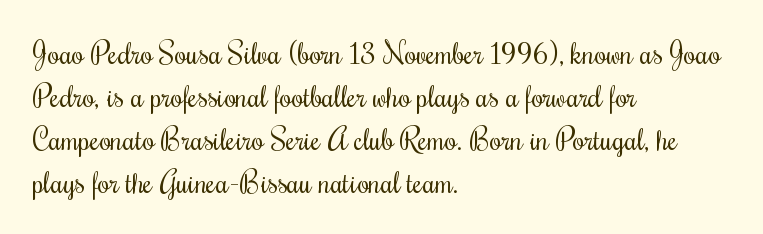
A normal amount of white space separates one row of letters from the next. The typesetter chose a ragged-right arrangement here. Here the designer chose a conventional face with non-uniform glyph widths.
